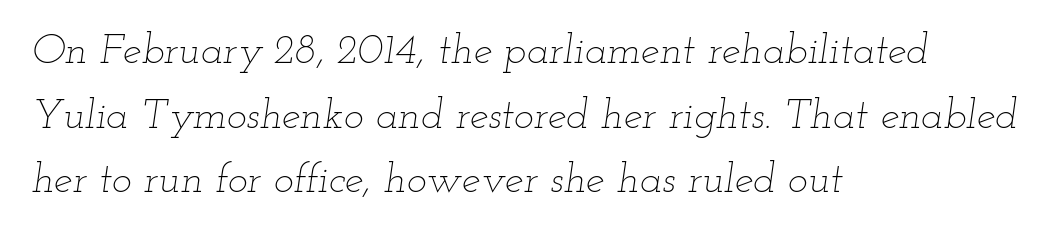
{"italic": "yes", "lean": "right", "slant_degrees": 12, "bold": "no", "weight": "thin", "width": "wide", "stroke_contrast": "low", "x_height": "small", "monospaced": "no", "underline": "no", "align": "left", "line_spacing": "normal", "line_spacing_ratio": 1.54, "letter_spacing": "normal", "letter_spacing_em": 0.0, "glyph_px": 42}
